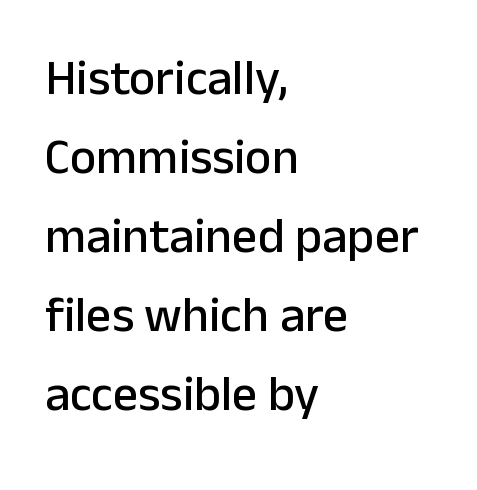
{"serif": "no", "italic": "no", "width": "normal", "stroke_contrast": "low", "x_height": "medium", "monospaced": "no", "underline": "no", "align": "left", "line_spacing": "normal", "line_spacing_ratio": 1.58, "letter_spacing": "normal", "letter_spacing_em": 0.0, "glyph_px": 50}
